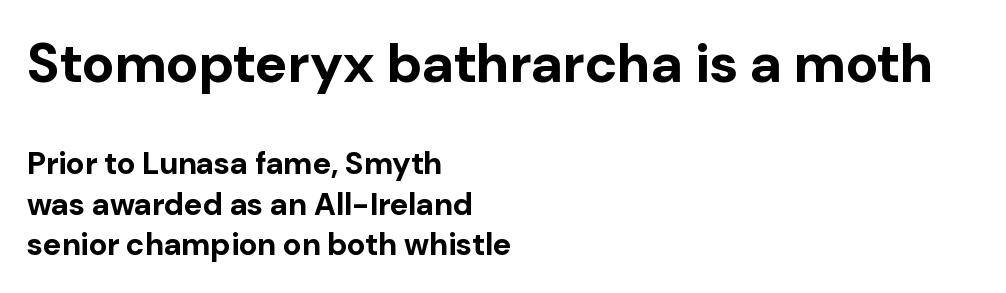
The image shows 55 px bold sans-serif type, upright; set left-aligned, normal line spacing (1.31x), normal letter spacing, not underlined; the first (top) block is 1.77x larger; low stroke contrast and a medium x-height.
